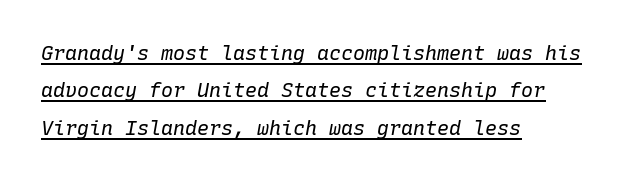
The image shows 20 px text type, italic (leaning right); set left-aligned, line spacing 1.87x, normal letter spacing, underlined.
